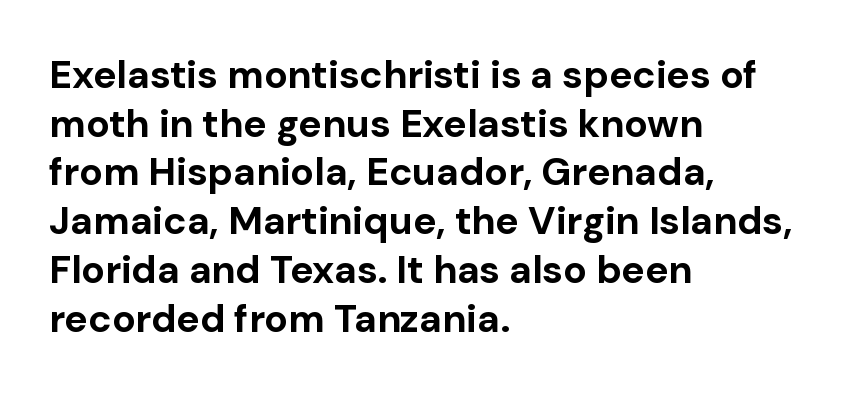
{"serif": "no", "italic": "no", "bold": "yes", "weight": "bold", "width": "normal", "stroke_contrast": "low", "x_height": "medium", "monospaced": "no", "underline": "no", "align": "left", "line_spacing": "normal", "line_spacing_ratio": 1.25, "letter_spacing": "normal", "letter_spacing_em": 0.0, "glyph_px": 39}
